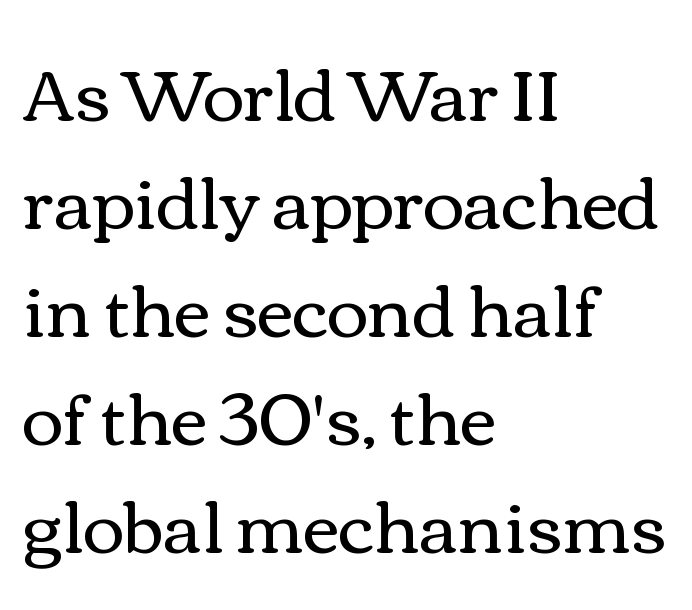
Compared with typical paragraphs, the rows here are spaced about the same. The paragraph has a hard left edge and a soft right edge. You could not count columns in this text — the font is proportionally spaced. Each word holds together tightly as a unit, with standard inter-letter gaps. Ascenders rise straight up at ninety degrees. Weight: regular or lighter.
